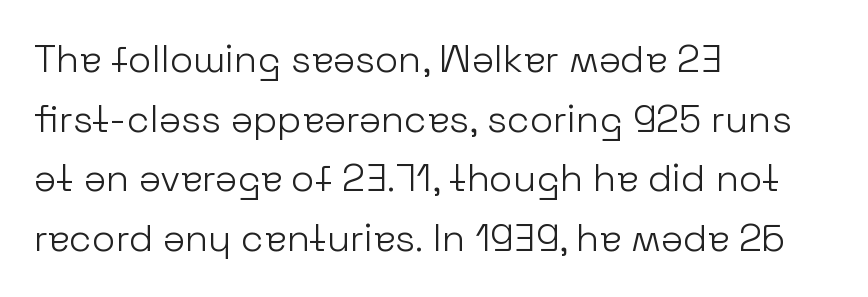
Q: Is the text bold? A: No.
Q: Is the text italic (slanted)? A: No, it is upright.
Q: Is the typeface a serif or a sans-serif typeface? A: Sans-serif.
Q: Is the text underlined? A: No.
Q: How is the paragraph aligned? A: Left-aligned.
Q: Is the spacing between letters normal or unusually wide? A: Normal.
Q: Is the spacing between lines tight, normal or loose? A: Normal.
Q: Width (condensed, normal, or wide)? A: Normal.
Q: Stroke contrast? A: Low.
Q: x-height? A: Medium.
Q: Monospaced? A: No.
